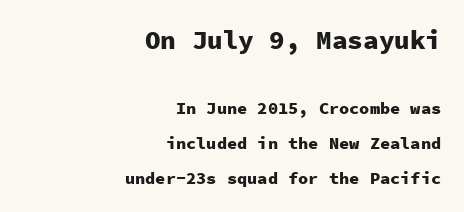
The image shows 26 px bold type, upright; set right-aligned, loose line spacing (2.05x), normal letter spacing, not underlined; the first (top) block is 1.53x larger.
